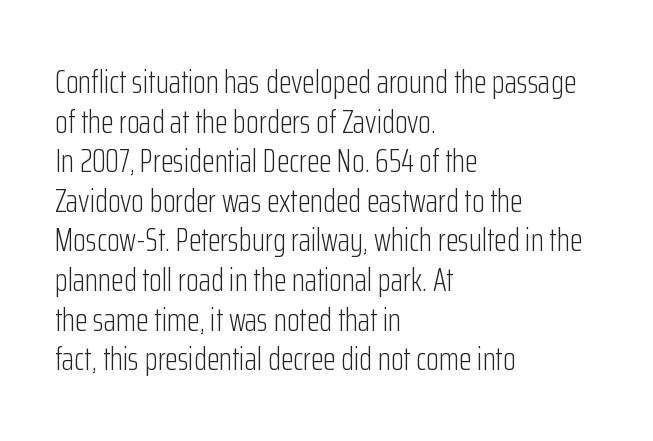
Q: Is the text bold? A: No.
Q: Is the text italic (slanted)? A: No, it is upright.
Q: Is the typeface a serif or a sans-serif typeface? A: Sans-serif.
Q: Is the text underlined? A: No.
Q: How is the paragraph aligned? A: Left-aligned.
Q: Is the spacing between letters normal or unusually wide? A: Normal.
Q: Width (condensed, normal, or wide)? A: Condensed.
Q: Stroke contrast? A: Low.
Q: x-height? A: Medium.
Q: Monospaced? A: No.
